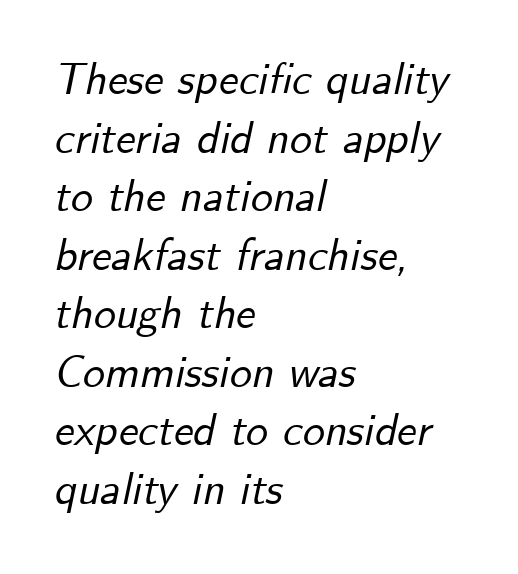
{"italic": "yes", "lean": "right", "slant_degrees": 12, "width": "normal", "stroke_contrast": "low", "x_height": "small", "monospaced": "no", "underline": "no", "align": "left", "line_spacing": "normal", "line_spacing_ratio": 1.33, "letter_spacing": "normal", "letter_spacing_em": 0.0, "glyph_px": 44}
